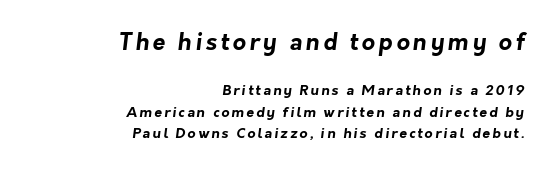
{"bold": "yes", "underline": "no", "align": "right", "line_spacing": "normal", "line_spacing_ratio": 1.52, "larger_block": "first", "size_ratio": 1.64, "glyph_px": 23}
